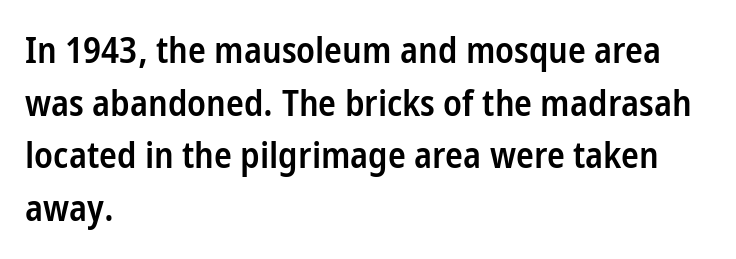
{"serif": "no", "italic": "no", "bold": "semi", "weight": "semibold", "width": "condensed", "stroke_contrast": "low", "x_height": "medium", "monospaced": "no", "underline": "no", "align": "left", "line_spacing": "normal", "line_spacing_ratio": 1.42, "letter_spacing": "normal", "letter_spacing_em": 0.0, "glyph_px": 37}
